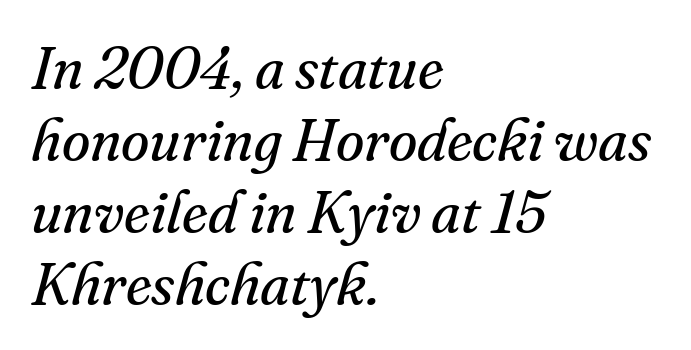
Compared with a typical body face, this is equally light or lighter still. A typesetter would call this zero additional tracking. Left-aligned paragraph, ragged on the right. An italicized treatment has been applied to the whole sample. Clear beneath every line of the passage. Is this a fixed-width face? No — the glyphs have proportional, varying widths.
